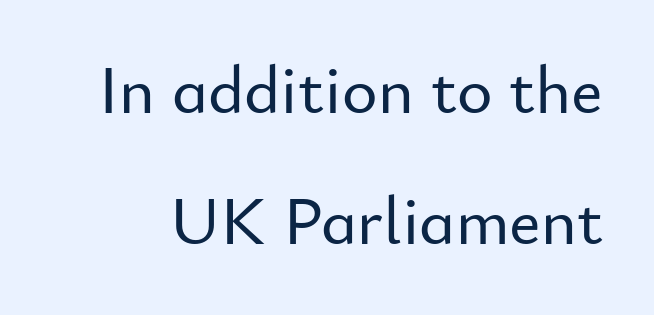
The image shows 68 px sans-serif type, upright; set loose line spacing (1.92x), normal letter spacing, not underlined; low stroke contrast and a small x-height.
